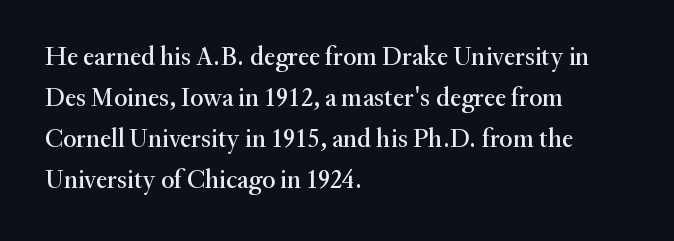
The image shows 26 px text type, upright; set left-aligned, normal line spacing (1.58x), normal letter spacing, not underlined.
